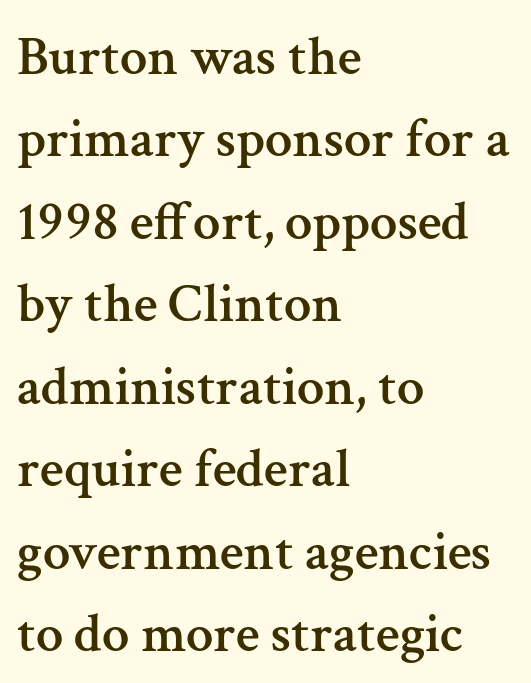
{"serif": "yes", "italic": "no", "width": "normal", "stroke_contrast": "medium", "x_height": "medium", "monospaced": "no", "underline": "no", "align": "left", "line_spacing": "normal", "line_spacing_ratio": 1.5, "letter_spacing": "normal", "letter_spacing_em": 0.0, "glyph_px": 55}
